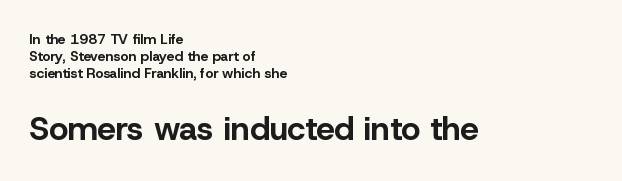
The image shows 33 px bold sans-serif type, upright; set left-aligned, line spacing 1.21x, normal letter spacing, not underlined; the second (bottom) block is 2.36x larger; low stroke contrast and a medium x-height.
